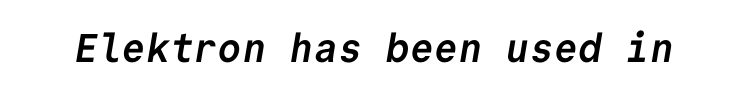
Q: Is the text bold? A: Yes.
Q: Is the typeface a serif or a sans-serif typeface? A: Sans-serif.
Q: Is the text underlined? A: No.
Q: Is the spacing between letters normal or unusually wide? A: Normal.
Q: Width (condensed, normal, or wide)? A: Normal.
Q: Stroke contrast? A: Low.
Q: x-height? A: Medium.
Q: Monospaced? A: Yes.
